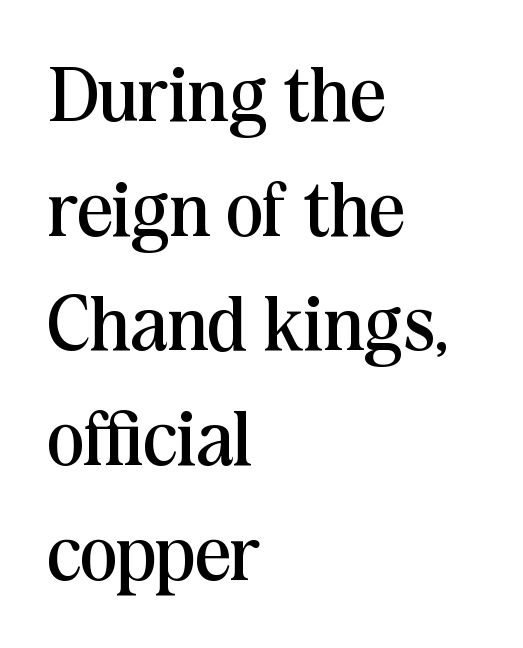
Q: Is the text bold? A: No.
Q: Is the text italic (slanted)? A: No, it is upright.
Q: Is the typeface a serif or a sans-serif typeface? A: Serif.
Q: Is the text underlined? A: No.
Q: How is the paragraph aligned? A: Left-aligned.
Q: Is the spacing between letters normal or unusually wide? A: Normal.
Q: Is the spacing between lines tight, normal or loose? A: Normal.
Q: Width (condensed, normal, or wide)? A: Normal.
Q: Stroke contrast? A: Medium.
Q: x-height? A: Medium.
Q: Monospaced? A: No.
